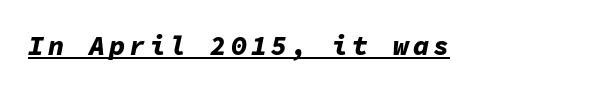
A typesetter would mark this as italic. A continuous stroke trails under the words, as in a hyperlink. Summary of weight: heavy, a full bold.
